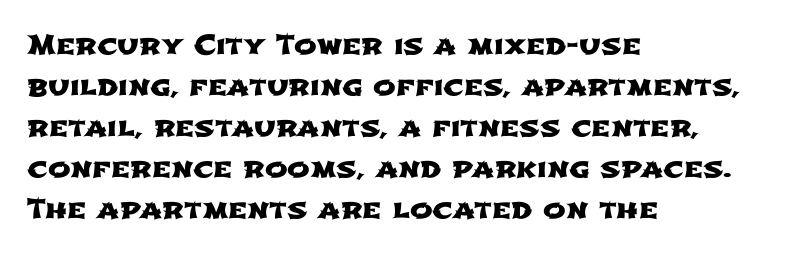
{"underline": "no", "align": "left", "line_spacing": "normal", "line_spacing_ratio": 1.52, "letter_spacing": "normal", "letter_spacing_em": 0.0, "glyph_px": 27}
